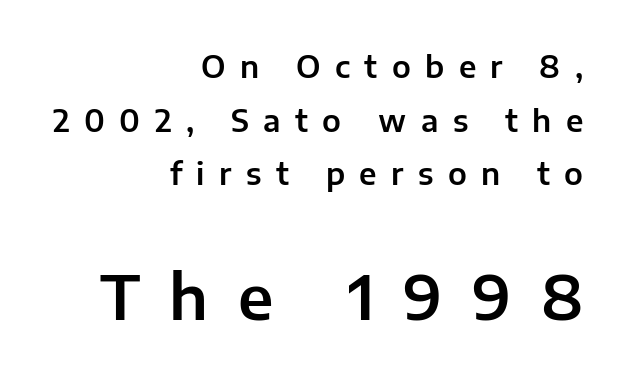
Ascenders rise straight up at ninety degrees. Is this a sans? Yes — the strokes have no serifs. The passage shown is typed in a proportional face where columns would drift. Top chunk: small. Bottom chunk: large.
